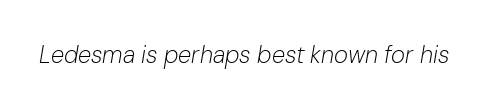
The axis of the letterforms is tilted away from vertical. The tracking reads as untouched default to a designer's eye. Unmarked baselines from the first word to the last. The cut favours lightness, reaching ordinary text weight at its darkest.
